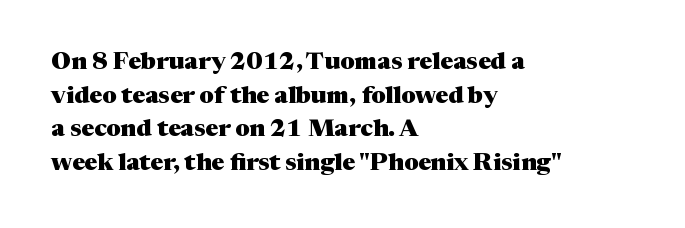
Any mark beneath the type? The region is blank. Regular leading. The face used here is rendered with its standard letterfit. These words are printed bold, with thick strokes throughout. Italic? Not at all — the glyphs are vertical. Left-aligned paragraph, ragged on the right.
